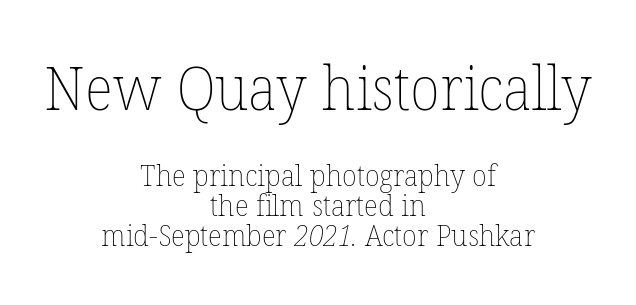
The image shows 61 px thin type; set centered, tight line spacing (0.99x), normal letter spacing, not underlined; the first (top) block is 2.03x larger; low stroke contrast and a medium x-height.
